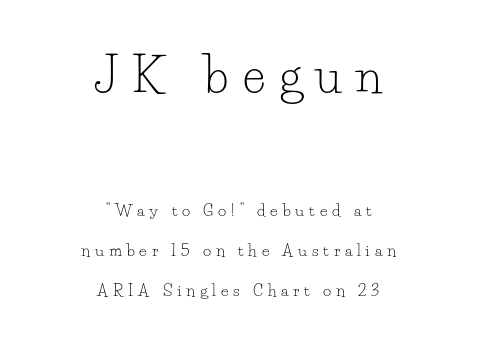
The image shows 47 px light serif type, upright; set centered, loose line spacing (2.48x), unusually wide letter spacing (+0.3 em), not underlined; the first (top) block is 2.94x larger; low stroke contrast and a small x-height.
